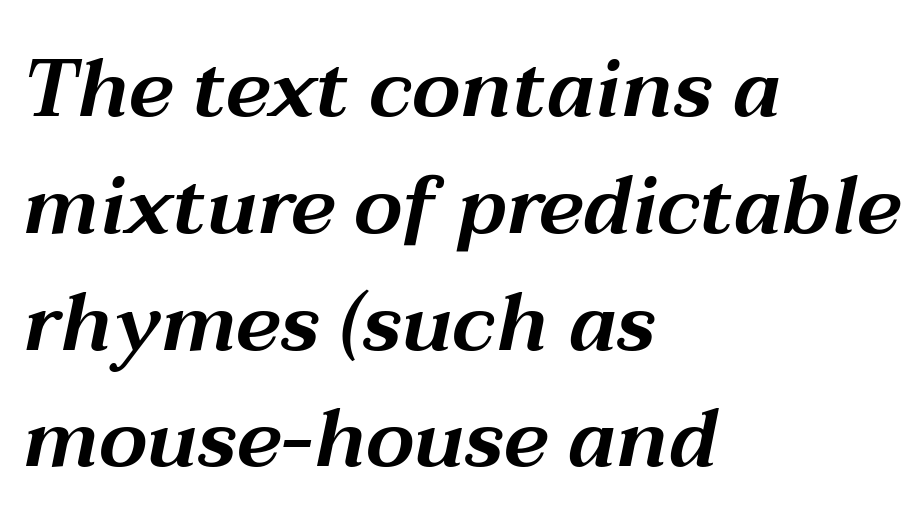
The face used here has a pronounced slope to its letters. Think of a printed novel: that variable character pitch is what you see here. These lines sit exactly where default settings would place them. Compared with a centered layout, this one pins lines to the left instead. Underlining? Definitely not there. Short note: letters normally spaced.
